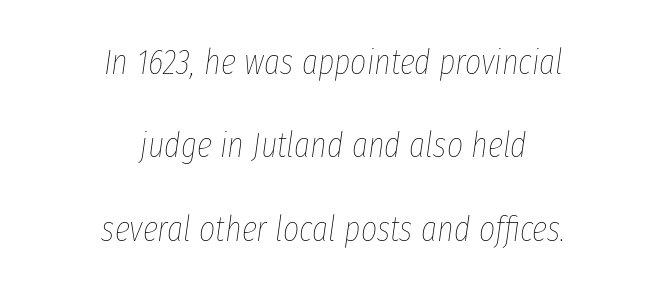
{"italic": "yes", "lean": "right", "slant_degrees": 8, "bold": "no", "weight": "thin", "width": "condensed", "stroke_contrast": "low", "x_height": "medium", "monospaced": "no", "underline": "no", "align": "center", "line_spacing": "loose", "line_spacing_ratio": 2.38, "letter_spacing": "normal", "letter_spacing_em": 0.0, "glyph_px": 35}
